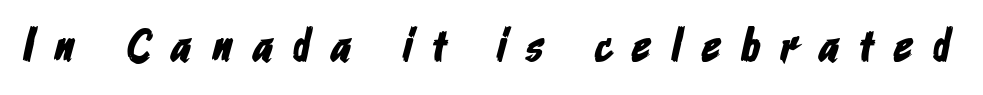
The tracking jumps out immediately: characters are airy and widely separated. Typographically, this falls in the sans-serif category. Here the designer chose a conventional face with non-uniform glyph widths. Anything drawn beneath the words? Only blank space.
